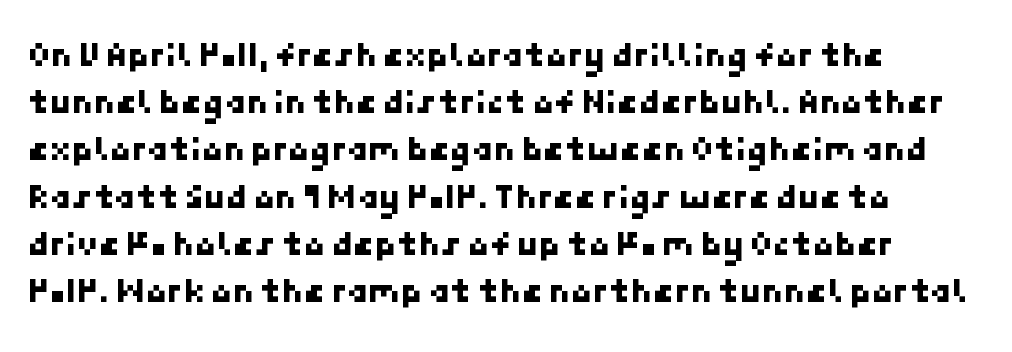
Check where the strokes stop: nothing finishes them off — pure sans. Only glyphs here, with clear space below each row. The paragraph has a hard left edge and a soft right edge. Quick note: interline space is typical.
